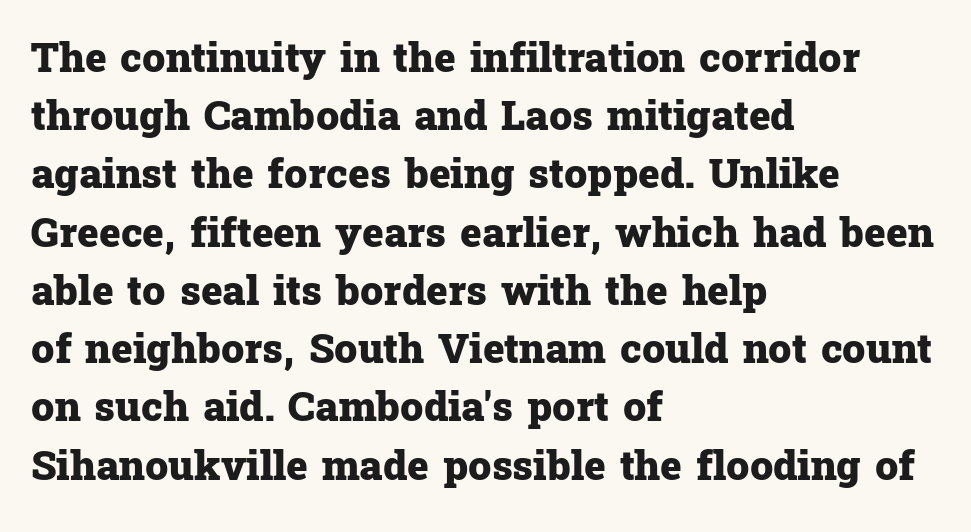
{"serif": "yes", "italic": "no", "bold": "yes", "weight": "heavy", "width": "normal", "stroke_contrast": "low", "x_height": "medium", "monospaced": "no", "underline": "no", "align": "left", "line_spacing": "normal", "line_spacing_ratio": 1.42, "letter_spacing": "normal", "letter_spacing_em": 0.0, "glyph_px": 41}
